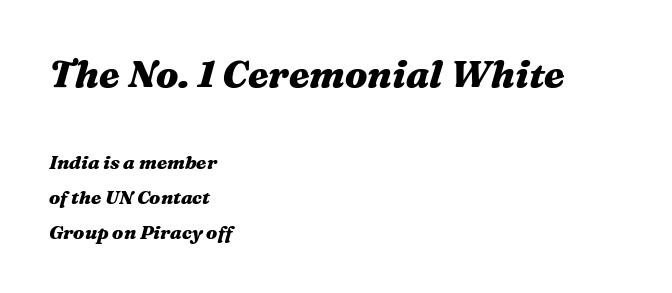
Q: Is the text bold? A: Yes.
Q: Is the text italic (slanted)? A: Yes, it leans right by about 16 degrees.
Q: Is the text underlined? A: No.
Q: How is the paragraph aligned? A: Left-aligned.
Q: Is the spacing between letters normal or unusually wide? A: Normal.
Q: Which block of text is set in a larger size, the first (top) or the second (bottom)? A: The first (top) one.
Q: Width (condensed, normal, or wide)? A: Wide.
Q: Stroke contrast? A: Medium.
Q: x-height? A: Medium.
Q: Monospaced? A: No.
